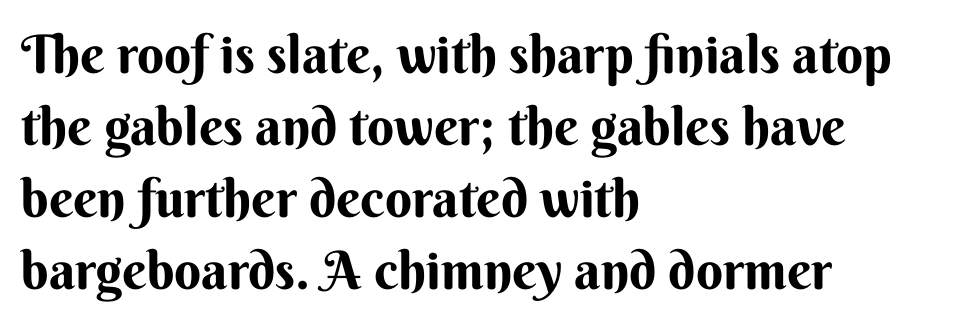
The image shows 53 px bold sans-serif type, upright; set left-aligned, normal line spacing (1.36x), normal letter spacing, not underlined; medium stroke contrast and a small x-height.
